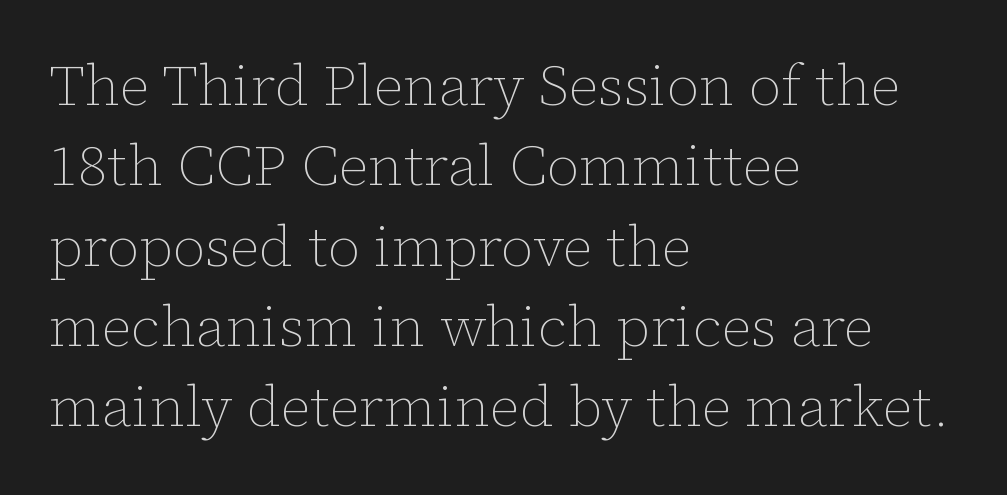
Q: Is the text bold? A: No.
Q: Is the text italic (slanted)? A: No, it is upright.
Q: Is the text underlined? A: No.
Q: How is the paragraph aligned? A: Left-aligned.
Q: Is the spacing between letters normal or unusually wide? A: Normal.
Q: Is the spacing between lines tight, normal or loose? A: Normal.
Q: Width (condensed, normal, or wide)? A: Normal.
Q: Stroke contrast? A: Low.
Q: x-height? A: Medium.
Q: Monospaced? A: No.
